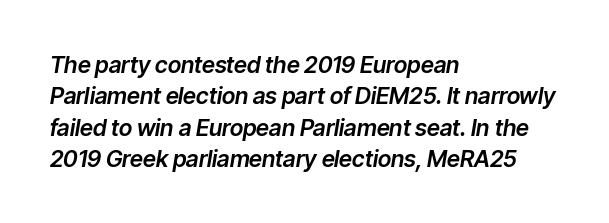
Q: Is the text italic (slanted)? A: Yes, it leans right by about 9 degrees.
Q: Is the text underlined? A: No.
Q: How is the paragraph aligned? A: Left-aligned.
Q: Is the spacing between letters normal or unusually wide? A: Normal.
Q: Is the spacing between lines tight, normal or loose? A: Normal.
